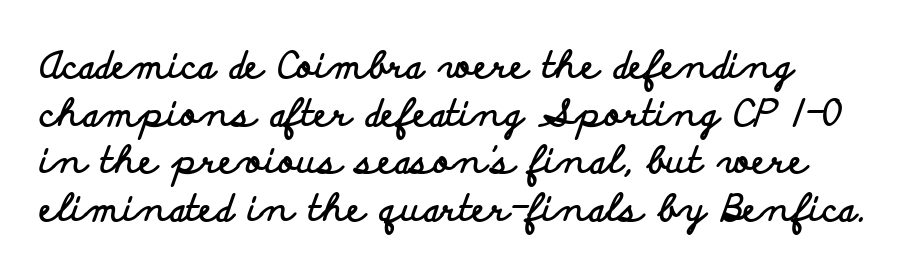
The image shows 37 px bold, wide sans-serif type; set left-aligned, normal line spacing (1.29x), normal letter spacing, not underlined; low stroke contrast and a small x-height.
